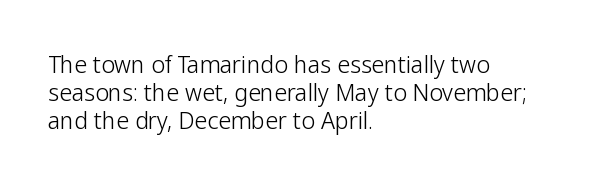
{"italic": "no", "bold": "no", "underline": "no", "align": "left", "line_spacing_ratio": 1.21, "letter_spacing": "normal", "letter_spacing_em": 0.0, "glyph_px": 23}
